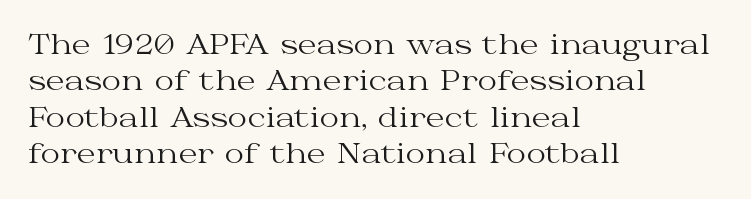
Q: Is the text bold? A: No.
Q: Is the text italic (slanted)? A: No, it is upright.
Q: Is the text underlined? A: No.
Q: How is the paragraph aligned? A: Left-aligned.
Q: Is the spacing between letters normal or unusually wide? A: Normal.
Q: Is the spacing between lines tight, normal or loose? A: Normal.
